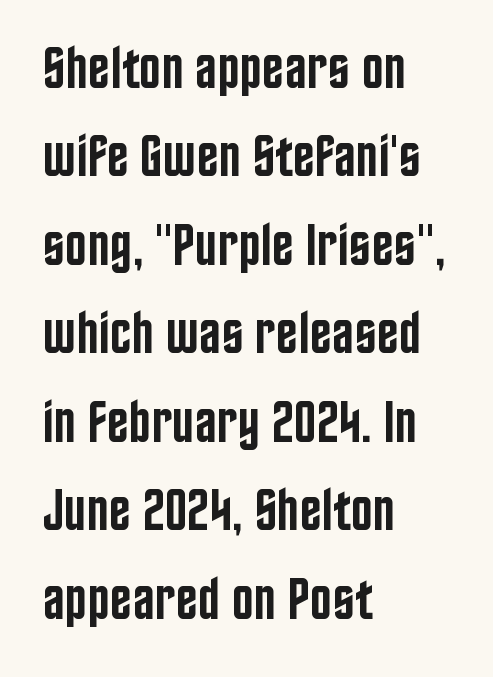
The strokes are fattened partway — semibold, not bold. Nobody drew a line under any word here. The rendering uses natural spacing where letterforms have individual widths. Caption: standard tracking, unaltered. Serifs: no, the terminals of the letterforms are clean.
